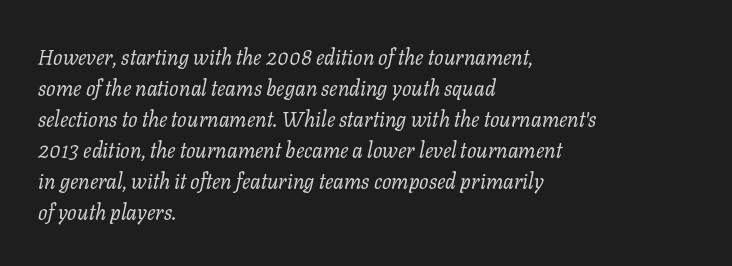
Descenders are the only things crossing below the line. The lines sit at an ordinary, default distance from one another. The letterforms sit shoulder to shoulder at normal distance. Rendered with sloped, italic letterforms.
